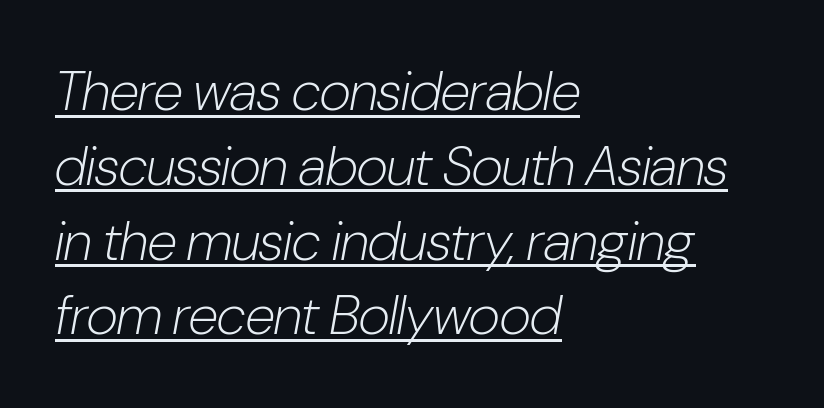
Q: Is the text bold? A: No.
Q: Is the text italic (slanted)? A: Yes, it leans right by about 10 degrees.
Q: Is the text underlined? A: Yes.
Q: How is the paragraph aligned? A: Left-aligned.
Q: Is the spacing between letters normal or unusually wide? A: Normal.
Q: Is the spacing between lines tight, normal or loose? A: Normal.
Q: Width (condensed, normal, or wide)? A: Condensed.
Q: Stroke contrast? A: Low.
Q: x-height? A: Medium.
Q: Monospaced? A: No.
